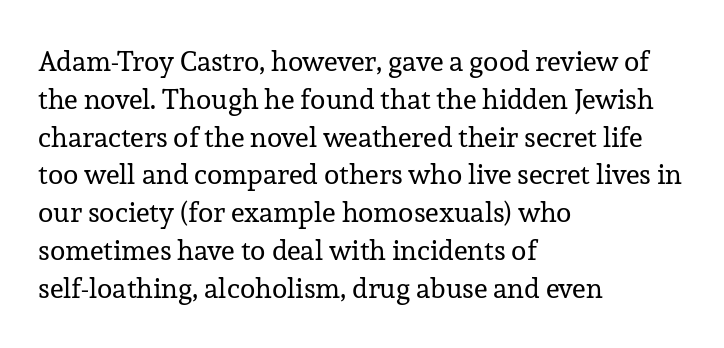
Does extra space separate the letters? No, they use regular spacing. These lines are rendered in a variable-pitch font. Leading matches the norm, producing a regular column. The space beneath each line is pristine and unruled.
